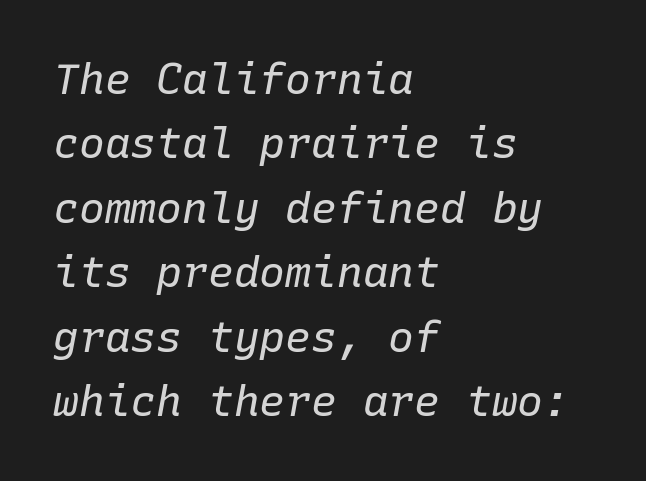
Q: Is the text bold? A: No.
Q: Is the text italic (slanted)? A: Yes, it leans right by about 10 degrees.
Q: Is the text underlined? A: No.
Q: How is the paragraph aligned? A: Left-aligned.
Q: Is the spacing between letters normal or unusually wide? A: Normal.
Q: Is the spacing between lines tight, normal or loose? A: Normal.
Q: Width (condensed, normal, or wide)? A: Normal.
Q: Stroke contrast? A: Low.
Q: x-height? A: Medium.
Q: Monospaced? A: Yes.
